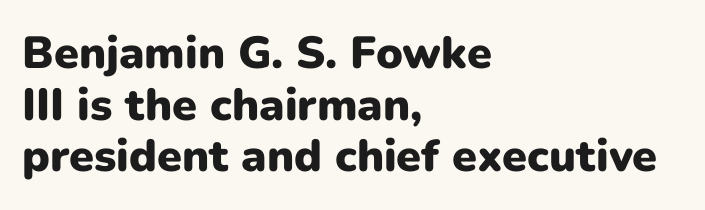
The image shows 45 px heavy sans-serif type, upright; set left-aligned, tight line spacing (1.15x), normal letter spacing, not underlined; low stroke contrast and a medium x-height.
